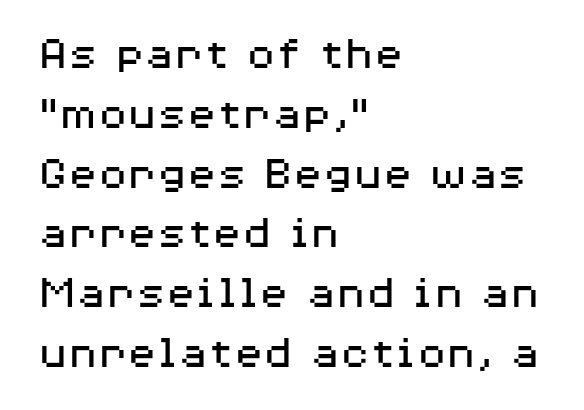
The image shows 49 px regular-weight, wide sans-serif type, upright; set left-aligned, line spacing 1.22x, normal letter spacing, not underlined; medium stroke contrast and a medium x-height.
